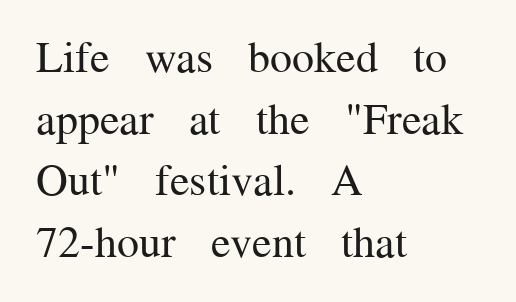
The image shows 44 px regular-weight serif type, upright; set left-aligned, normal line spacing (1.4x), normal letter spacing, not underlined; medium stroke contrast and a medium x-height.
